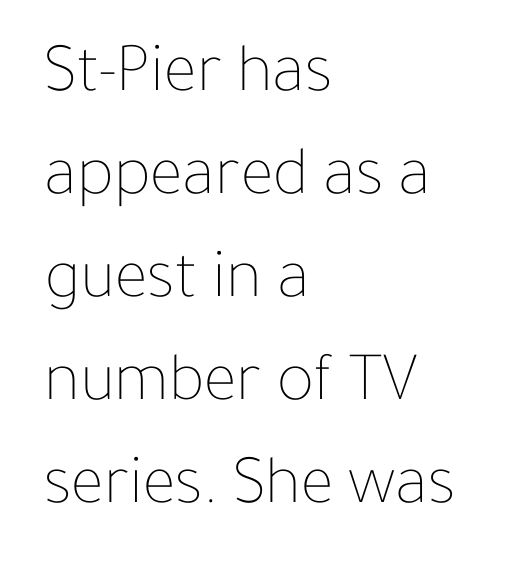
Do the characters align in a grid? No, the font is proportional. Teacher's note: observe the even left margin — that is flush-left alignment. Caption: face not bold, strokes unweighted. Any mark beneath the type? The region is blank. What's the leading like? Ordinary, nothing unusual. The face used here is rendered with its standard letterfit.
